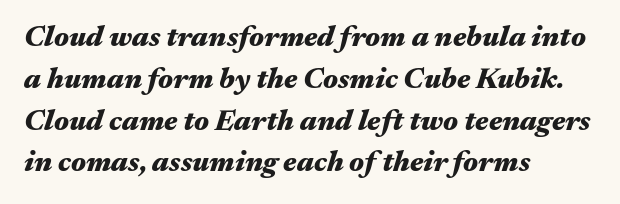
The image shows 29 px heavy, wide type, italic (leaning right); set left-aligned, normal line spacing (1.44x), normal letter spacing, not underlined; medium stroke contrast and a medium x-height.
